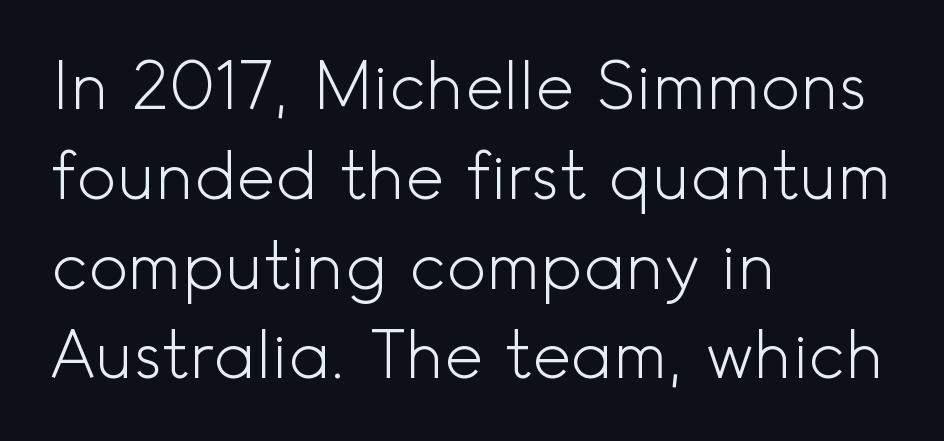
Q: Is the text bold? A: No.
Q: Is the text italic (slanted)? A: No, it is upright.
Q: Is the typeface a serif or a sans-serif typeface? A: Sans-serif.
Q: Is the text underlined? A: No.
Q: How is the paragraph aligned? A: Left-aligned.
Q: Is the spacing between letters normal or unusually wide? A: Normal.
Q: Is the spacing between lines tight, normal or loose? A: Normal.
Q: Width (condensed, normal, or wide)? A: Normal.
Q: x-height? A: Small.
Q: Monospaced? A: No.
